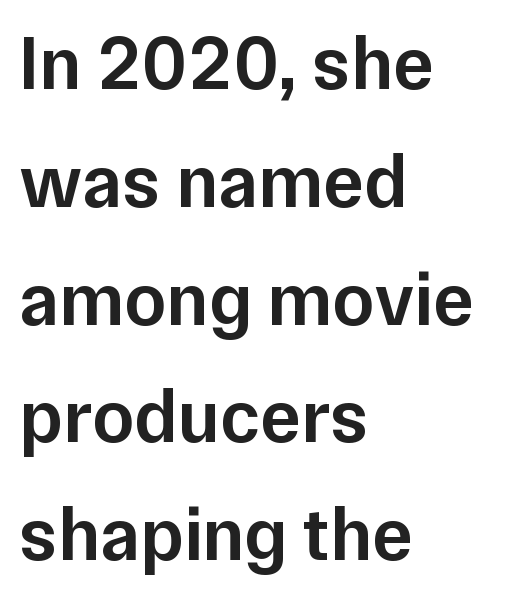
Q: Is the text bold? A: Semi-bold.
Q: Is the text italic (slanted)? A: No, it is upright.
Q: Is the typeface a serif or a sans-serif typeface? A: Sans-serif.
Q: Is the text underlined? A: No.
Q: How is the paragraph aligned? A: Left-aligned.
Q: Is the spacing between letters normal or unusually wide? A: Normal.
Q: Is the spacing between lines tight, normal or loose? A: Normal.
Q: Width (condensed, normal, or wide)? A: Normal.
Q: Stroke contrast? A: Low.
Q: x-height? A: Medium.
Q: Monospaced? A: No.
